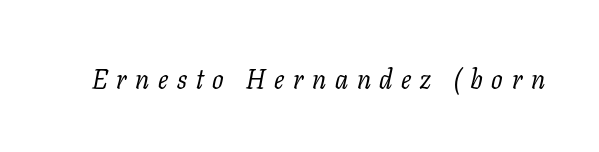
Q: Is the text bold? A: No.
Q: Is the text italic (slanted)? A: Yes, it leans right by about 11 degrees.
Q: Is the text underlined? A: No.
Q: Is the spacing between letters normal or unusually wide? A: Unusually wide.
